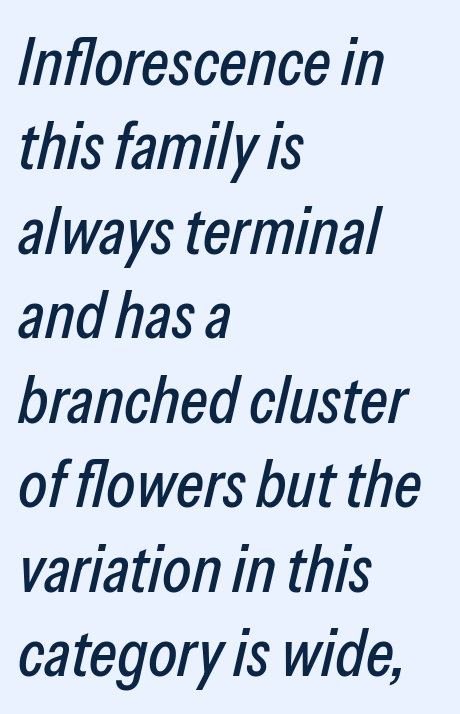
{"italic": "yes", "lean": "right", "slant_degrees": 13, "width": "condensed", "stroke_contrast": "low", "x_height": "medium", "monospaced": "no", "underline": "no", "align": "left", "line_spacing": "normal", "line_spacing_ratio": 1.26, "letter_spacing": "normal", "letter_spacing_em": 0.0, "glyph_px": 67}
